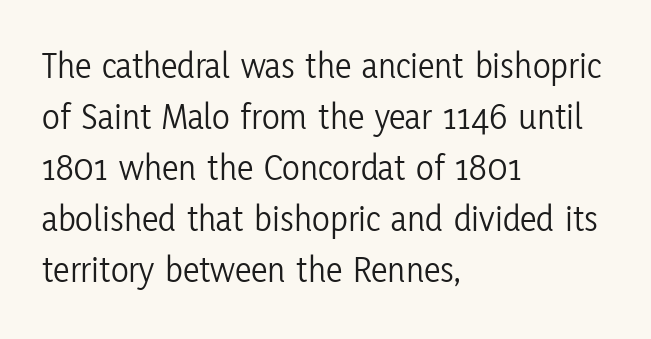
Q: Is the text bold? A: No.
Q: Is the text italic (slanted)? A: No, it is upright.
Q: Is the typeface a serif or a sans-serif typeface? A: Sans-serif.
Q: Is the text underlined? A: No.
Q: How is the paragraph aligned? A: Left-aligned.
Q: Is the spacing between letters normal or unusually wide? A: Normal.
Q: Is the spacing between lines tight, normal or loose? A: Normal.
Q: Width (condensed, normal, or wide)? A: Condensed.
Q: Stroke contrast? A: Low.
Q: x-height? A: Medium.
Q: Monospaced? A: No.
